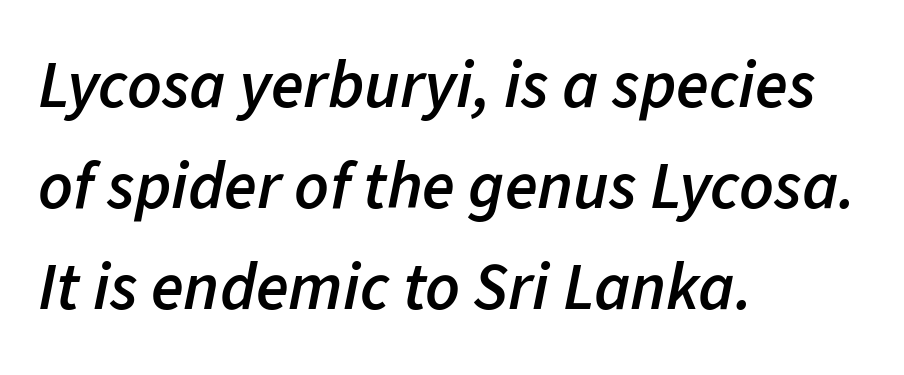
{"italic": "yes", "lean": "right", "slant_degrees": 11, "bold": "semi", "weight": "semibold", "width": "normal", "stroke_contrast": "low", "x_height": "medium", "monospaced": "no", "underline": "no", "align": "left", "line_spacing": "normal", "line_spacing_ratio": 1.51, "letter_spacing": "normal", "letter_spacing_em": 0.0, "glyph_px": 67}
